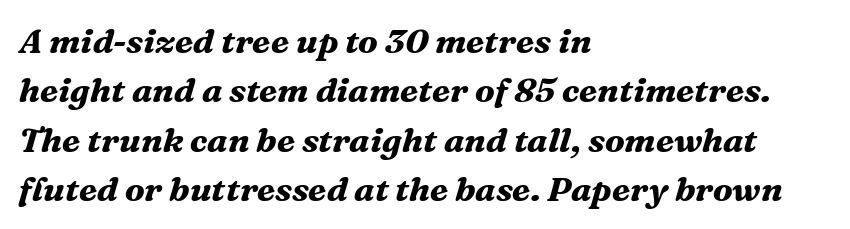
The image shows 34 px bold serif type, italic (leaning right); set left-aligned, normal line spacing (1.45x), normal letter spacing, not underlined; medium stroke contrast and a medium x-height.
